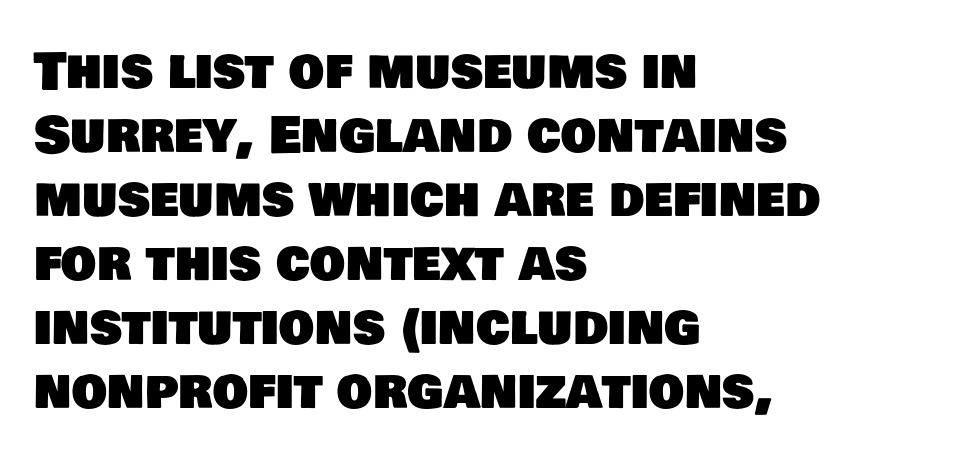
The image shows 50 px sans-serif type; set left-aligned, normal line spacing (1.28x), normal letter spacing, not underlined; low stroke contrast and a large x-height.
